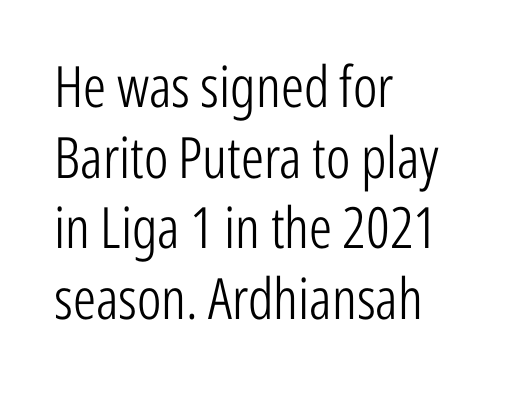
The foot of each line stays bare and open. Every character sits straight up, as roman type does. The passage shown is typed in a proportional face where columns would drift. Honestly, the letter spacing is just normal — you wouldn't notice it. Each stroke keeps to a modest, everyday thickness or less.
